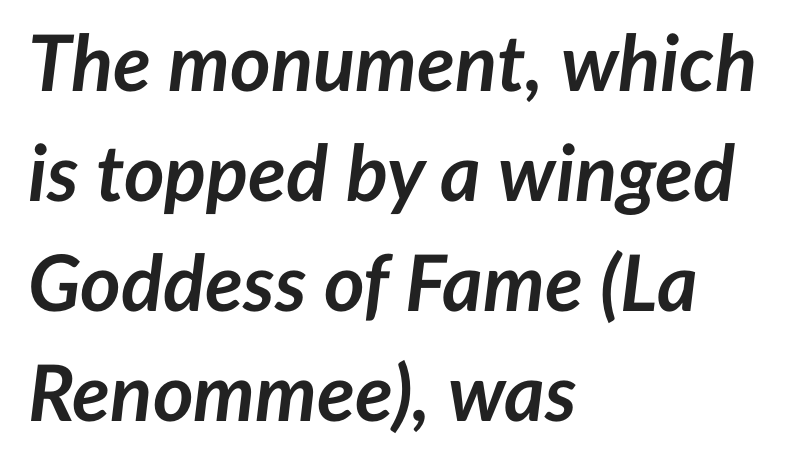
{"italic": "yes", "lean": "right", "slant_degrees": 7, "bold": "yes", "weight": "semibold", "width": "normal", "stroke_contrast": "low", "x_height": "medium", "monospaced": "no", "underline": "no", "align": "left", "line_spacing": "normal", "line_spacing_ratio": 1.41, "letter_spacing": "normal", "letter_spacing_em": 0.0, "glyph_px": 78}
